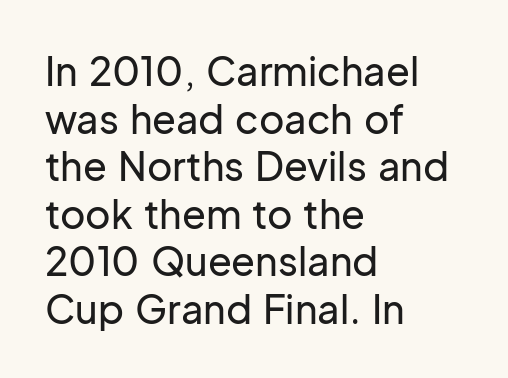
Words appear dense and cohesive because spacing is normal. Rule under the text: the space is simply empty. A typesetter would label this face a sans. Characters remain perfectly vertical along every line. The letters advance in unequal steps, a hallmark of proportional type. The lines are quadded left.
